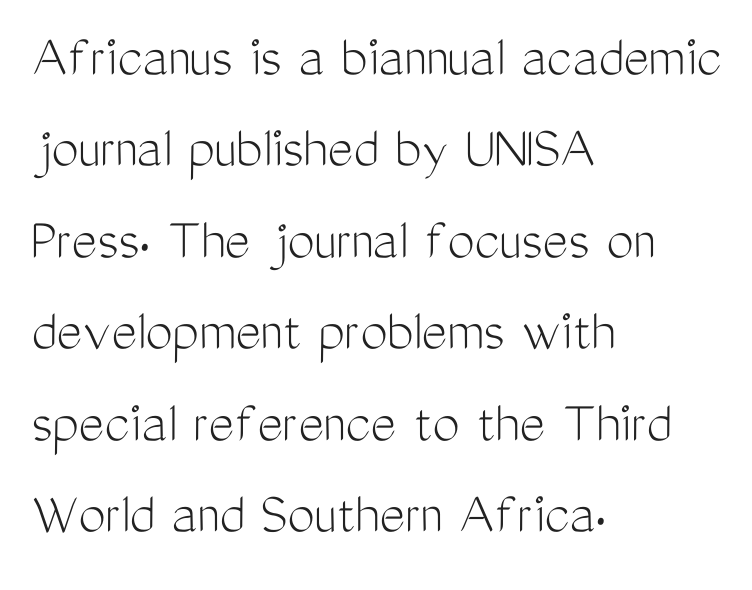
{"serif": "no", "italic": "no", "bold": "no", "weight": "light", "width": "condensed", "stroke_contrast": "medium", "x_height": "medium", "monospaced": "no", "underline": "no", "align": "left", "line_spacing": "normal", "line_spacing_ratio": 1.5, "letter_spacing": "normal", "letter_spacing_em": 0.0, "glyph_px": 61}
